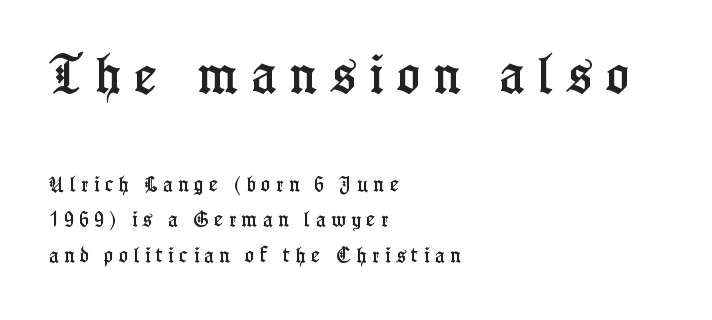
In this sample the first text group is rendered at the bigger scale. To sum up the face: it has serifs. The vertical gap from one line to the next is large. Here the designer chose a conventional face with non-uniform glyph widths. The tracking jumps out immediately: characters are airy and widely separated.
